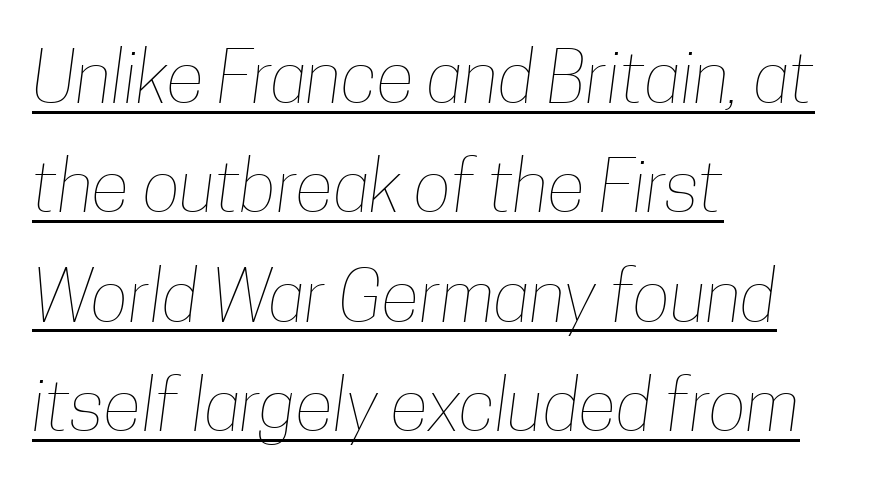
The rendering uses natural spacing where letterforms have individual widths. A typesetter would call this zero additional tracking. Vertically, the passage feels balanced, rows spaced as you'd expect. Weight class: somewhere from thin through regular. The paragraph has a hard left edge and a soft right edge. Every word sits above its own underline.
